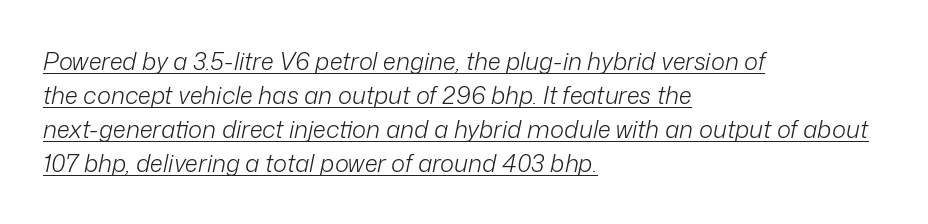
Italic: yes, the glyphs are oblique. The lettering is marked with a stroke running underneath it. What's the leading like? Ordinary, nothing unusual. Every row of glyphs begins at an identical x-position on the left. This reads as an unemphasized weight, regular at the heaviest.
